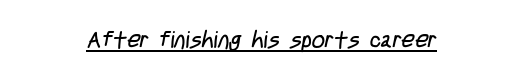
Q: Is the text bold? A: No.
Q: Is the text underlined? A: Yes.
Q: How is the paragraph aligned? A: Centered.
Q: Is the spacing between letters normal or unusually wide? A: Normal.
